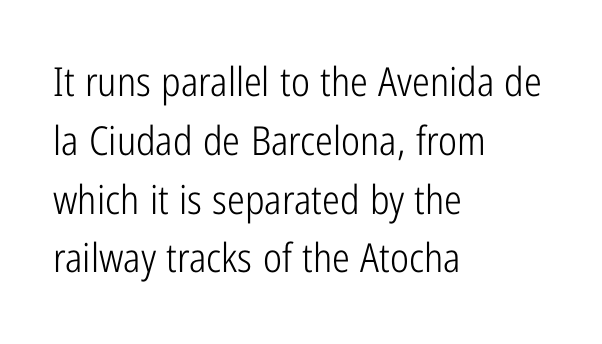
Q: Is the text bold? A: No.
Q: Is the text italic (slanted)? A: No, it is upright.
Q: Is the typeface a serif or a sans-serif typeface? A: Sans-serif.
Q: Is the text underlined? A: No.
Q: How is the paragraph aligned? A: Left-aligned.
Q: Is the spacing between letters normal or unusually wide? A: Normal.
Q: Is the spacing between lines tight, normal or loose? A: Normal.
Q: Width (condensed, normal, or wide)? A: Condensed.
Q: Stroke contrast? A: Low.
Q: x-height? A: Medium.
Q: Monospaced? A: No.
